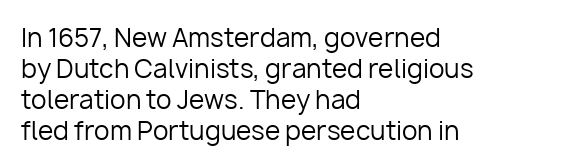
{"italic": "no", "bold": "no", "underline": "no", "align": "left", "line_spacing_ratio": 1.24, "letter_spacing": "normal", "letter_spacing_em": 0.0, "glyph_px": 25}
